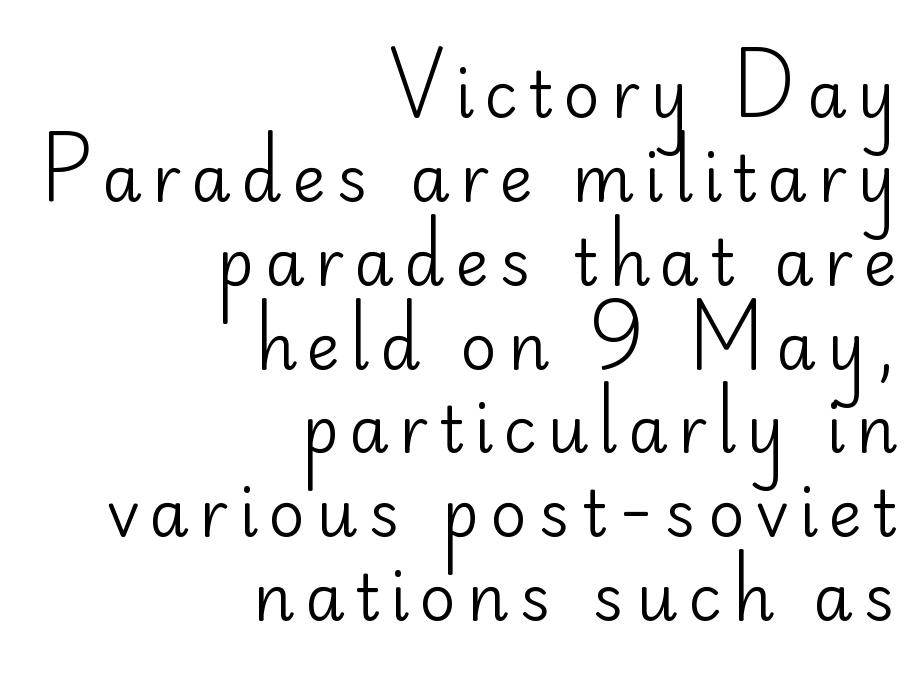
The image shows 64 px regular-weight sans-serif type, upright; set right-aligned, normal line spacing (1.31x), not underlined; low stroke contrast and a small x-height.
